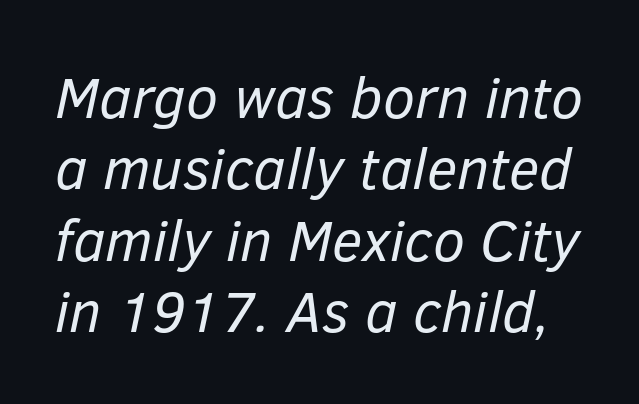
{"italic": "yes", "lean": "right", "slant_degrees": 12, "bold": "no", "weight": "regular", "width": "normal", "stroke_contrast": "low", "x_height": "medium", "monospaced": "no", "underline": "no", "line_spacing_ratio": 1.23, "letter_spacing": "normal", "letter_spacing_em": 0.0, "glyph_px": 58}
